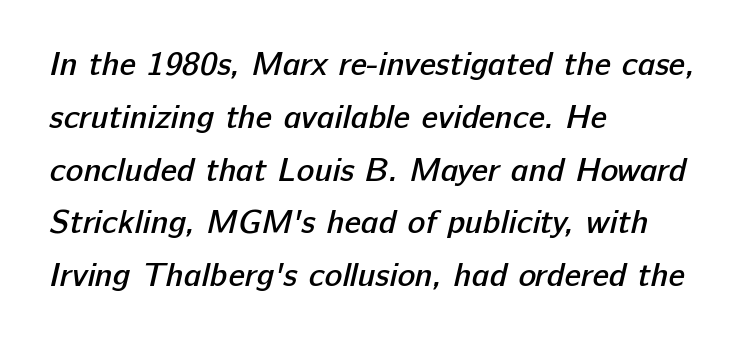
Q: Is the text bold? A: Semi-bold.
Q: Is the typeface a serif or a sans-serif typeface? A: Sans-serif.
Q: Is the text underlined? A: No.
Q: How is the paragraph aligned? A: Left-aligned.
Q: Is the spacing between letters normal or unusually wide? A: Normal.
Q: Is the spacing between lines tight, normal or loose? A: Normal.
Q: Width (condensed, normal, or wide)? A: Normal.
Q: Stroke contrast? A: Low.
Q: x-height? A: Medium.
Q: Monospaced? A: No.
